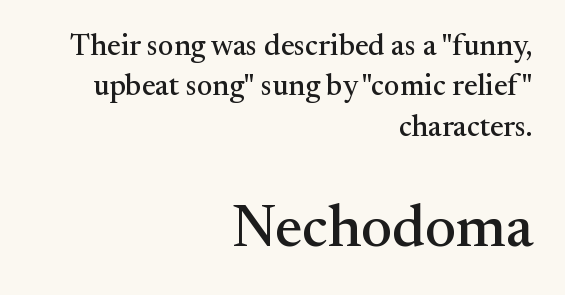
{"serif": "yes", "italic": "no", "width": "normal", "stroke_contrast": "medium", "x_height": "small", "monospaced": "no", "underline": "no", "align": "right", "line_spacing": "normal", "line_spacing_ratio": 1.35, "letter_spacing": "normal", "letter_spacing_em": 0.0, "larger_block": "second", "size_ratio": 2.0, "glyph_px": 60}
